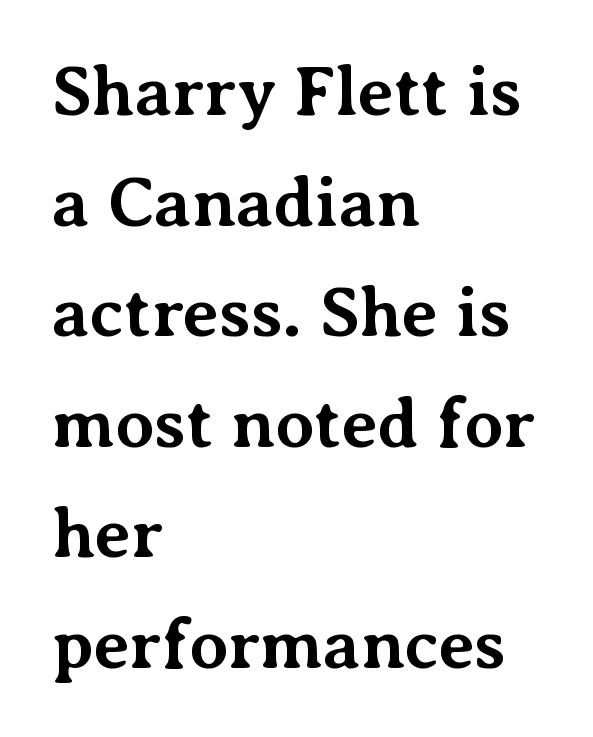
The image shows 70 px bold serif type, upright; set left-aligned, normal line spacing (1.58x), normal letter spacing, not underlined; medium stroke contrast and a medium x-height.
